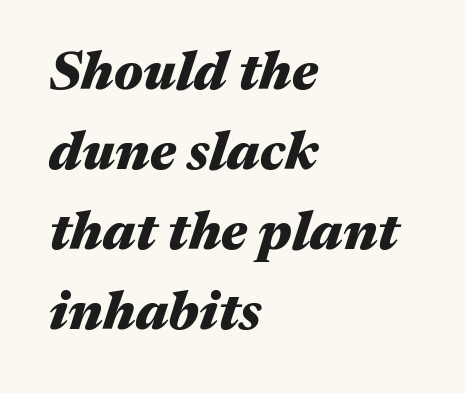
Bare-footed words on every line. Thick stems and heavy bowls — unmistakably bold. A typesetter would mark this as italic. In terms of letterspacing, this is plain default setting. Character widths vary here, with narrow letters taking less room than wide ones. Horizontal alignment here is leftward, the default for most running prose.
